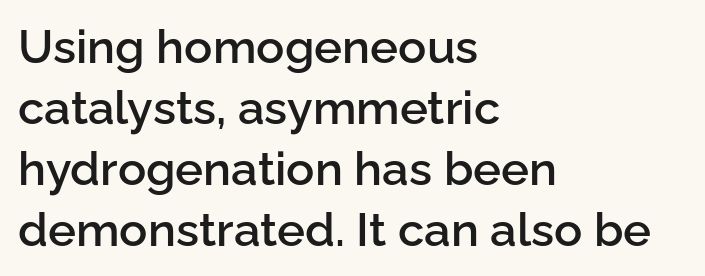
Each letter keeps its own natural width here, so spacing adapts to shape. This block has exactly the height ordinary leading produces. In CSS terms this would be text-align: left. Tracking value appears to be zero — textbook default spacing.
